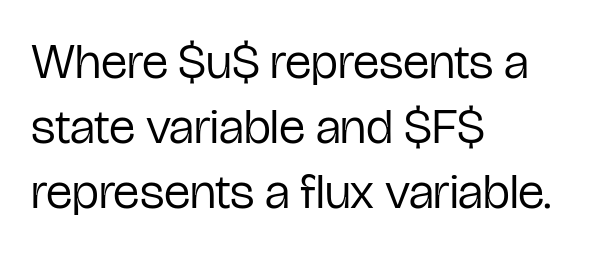
Q: Is the text bold? A: No.
Q: Is the text italic (slanted)? A: No, it is upright.
Q: Is the typeface a serif or a sans-serif typeface? A: Sans-serif.
Q: Is the text underlined? A: No.
Q: How is the paragraph aligned? A: Left-aligned.
Q: Is the spacing between letters normal or unusually wide? A: Normal.
Q: Is the spacing between lines tight, normal or loose? A: Normal.
Q: Width (condensed, normal, or wide)? A: Condensed.
Q: Stroke contrast? A: Low.
Q: x-height? A: Medium.
Q: Monospaced? A: No.
